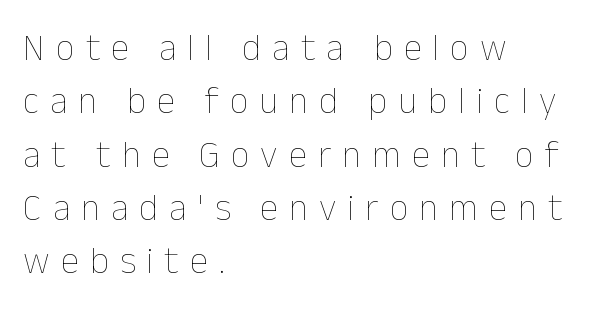
The type is letterspaced generously, with wide tracking. In terms of leading, this rendering sits right in the middle. Descenders hang freely into open space. Stroke mass is kept to a normal reading level or below. Nope, not italic — everything's standing straight. Proportional: the letters do not fall into vertical columns.
